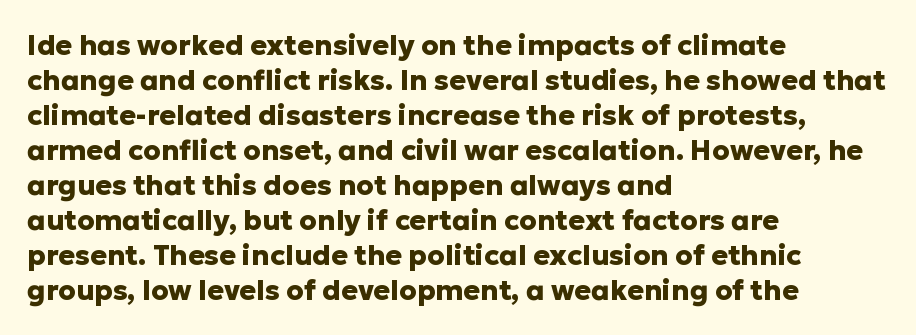
Q: Is the text bold? A: Yes.
Q: Is the text italic (slanted)? A: No, it is upright.
Q: Is the typeface a serif or a sans-serif typeface? A: Sans-serif.
Q: Is the text underlined? A: No.
Q: How is the paragraph aligned? A: Left-aligned.
Q: Is the spacing between letters normal or unusually wide? A: Normal.
Q: Is the spacing between lines tight, normal or loose? A: Normal.
Q: Width (condensed, normal, or wide)? A: Normal.
Q: Stroke contrast? A: Low.
Q: x-height? A: Medium.
Q: Monospaced? A: No.
